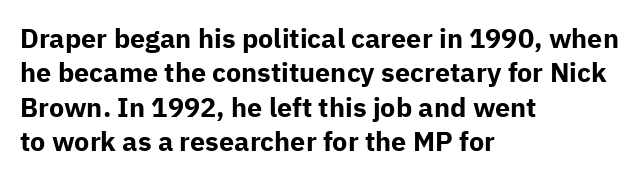
A typesetter would mark this as roman, not italic. Does the copy run flush right? No — it runs flush left. These words are printed bold, with thick strokes throughout. Successive baselines arrive at the customary interval. Caption: standard tracking, unaltered.
